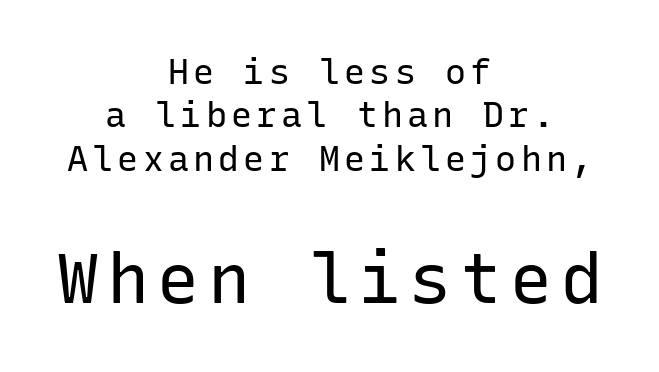
The strokes carry an ordinary text weight at most. Characters remain perfectly vertical along every line. The compositor balanced each line on the midline. Do the characters align in a grid? Yes, the font is monospaced.
